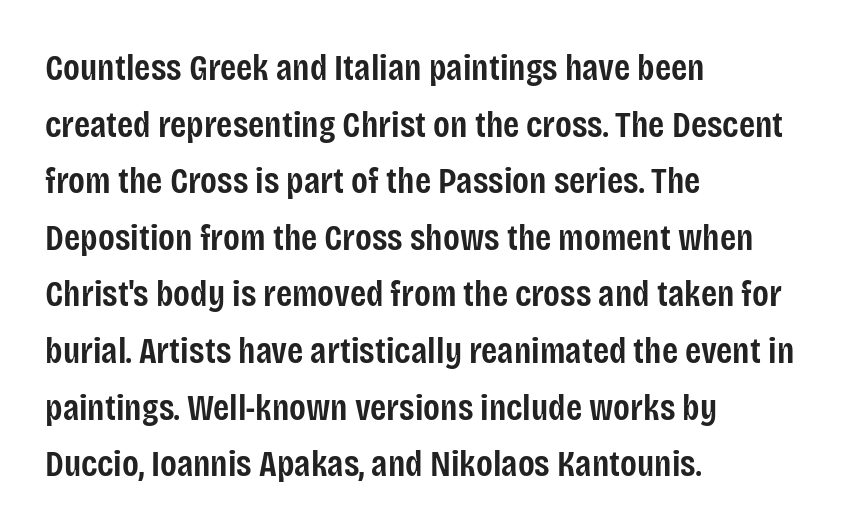
{"serif": "no", "italic": "no", "bold": "semi", "weight": "semibold", "width": "condensed", "stroke_contrast": "low", "x_height": "large", "monospaced": "no", "underline": "no", "align": "left", "line_spacing": "normal", "line_spacing_ratio": 1.53, "letter_spacing": "normal", "letter_spacing_em": 0.0, "glyph_px": 37}
